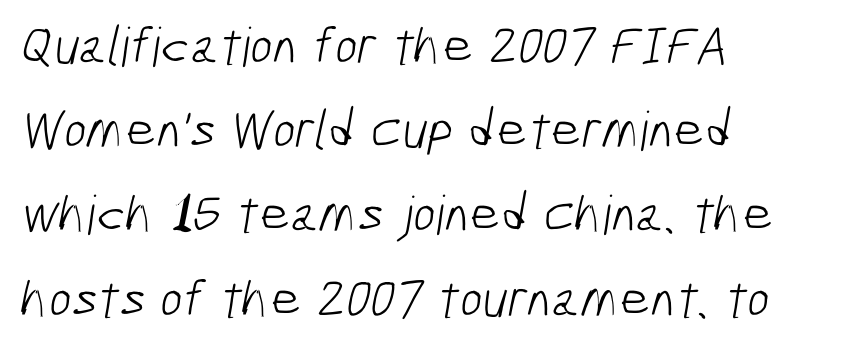
Q: Is the text bold? A: No.
Q: Is the typeface a serif or a sans-serif typeface? A: Sans-serif.
Q: Is the text underlined? A: No.
Q: How is the paragraph aligned? A: Left-aligned.
Q: Is the spacing between letters normal or unusually wide? A: Normal.
Q: Is the spacing between lines tight, normal or loose? A: Normal.
Q: Width (condensed, normal, or wide)? A: Condensed.
Q: Stroke contrast? A: Low.
Q: x-height? A: Medium.
Q: Monospaced? A: No.
